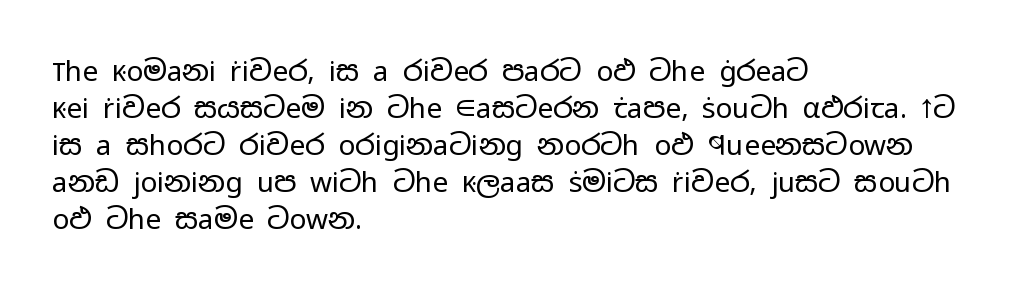
Q: Is the text bold? A: No.
Q: Is the text italic (slanted)? A: No, it is upright.
Q: Is the typeface a serif or a sans-serif typeface? A: Sans-serif.
Q: Is the text underlined? A: No.
Q: How is the paragraph aligned? A: Left-aligned.
Q: Is the spacing between letters normal or unusually wide? A: Normal.
Q: Is the spacing between lines tight, normal or loose? A: Normal.
Q: Width (condensed, normal, or wide)? A: Wide.
Q: Stroke contrast? A: Low.
Q: x-height? A: Medium.
Q: Monospaced? A: No.
